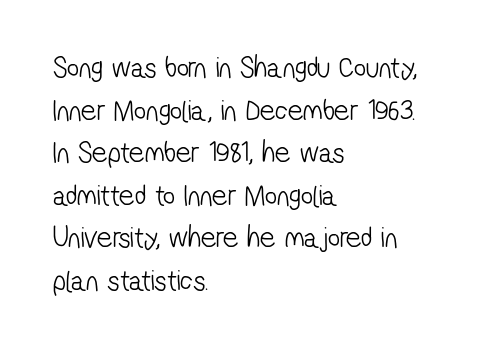
The image shows 30 px light, condensed sans-serif type; set left-aligned, normal line spacing (1.42x), normal letter spacing, not underlined; low stroke contrast and a medium x-height.
